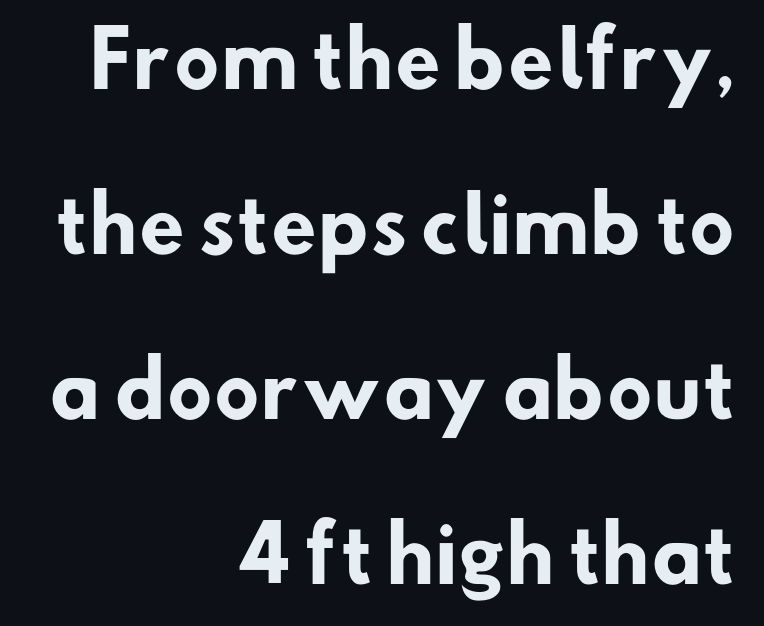
The image shows 75 px heavy sans-serif type; set right-aligned, loose line spacing (2.2x), normal letter spacing, not underlined; low stroke contrast and a small x-height.
